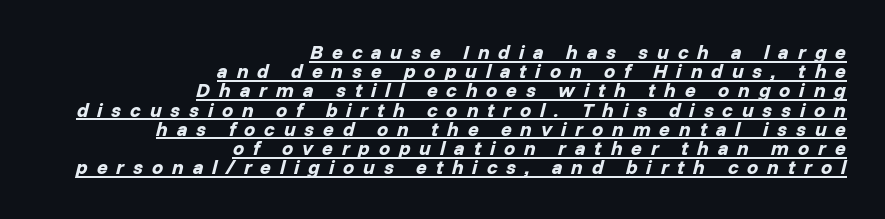
Compared with ordinary roman type, these characters are visibly tilted. Is there much room between lines? No — they nearly touch. Characters follow at a spacing far wider than the type designer built in. Typographic density is high because the face is bold.
